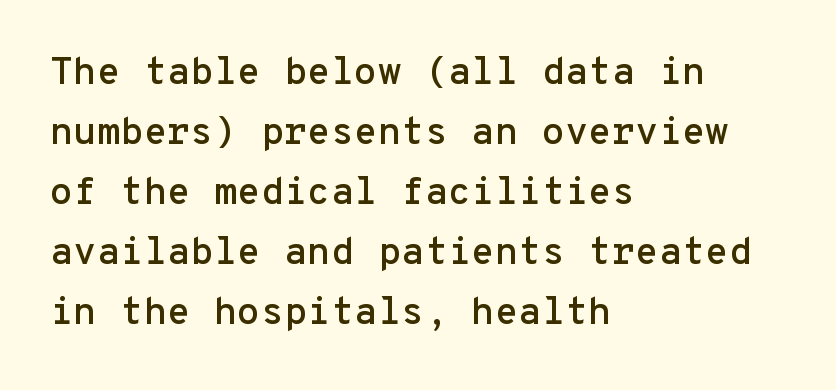
{"serif": "no", "italic": "no", "width": "normal", "stroke_contrast": "low", "x_height": "medium", "monospaced": "yes", "underline": "no", "align": "left", "line_spacing": "normal", "line_spacing_ratio": 1.58, "letter_spacing": "normal", "letter_spacing_em": 0.0, "glyph_px": 38}
